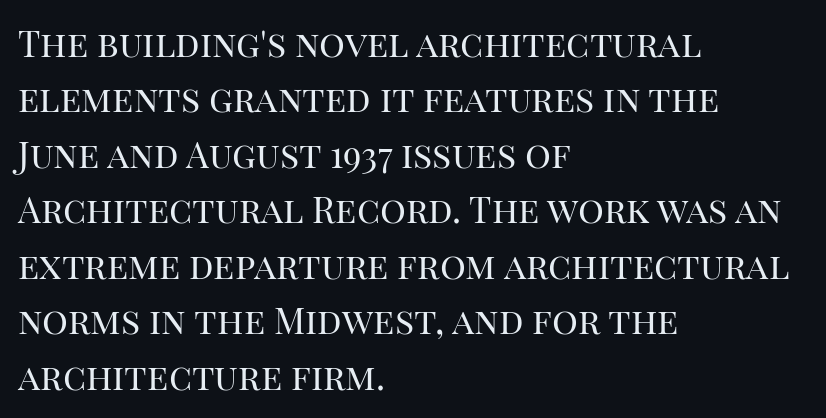
Q: Is the text bold? A: No.
Q: Is the text italic (slanted)? A: No, it is upright.
Q: Is the typeface a serif or a sans-serif typeface? A: Serif.
Q: Is the text underlined? A: No.
Q: How is the paragraph aligned? A: Left-aligned.
Q: Is the spacing between letters normal or unusually wide? A: Normal.
Q: Is the spacing between lines tight, normal or loose? A: Normal.
Q: Width (condensed, normal, or wide)? A: Normal.
Q: Stroke contrast? A: High.
Q: x-height? A: Large.
Q: Monospaced? A: No.
